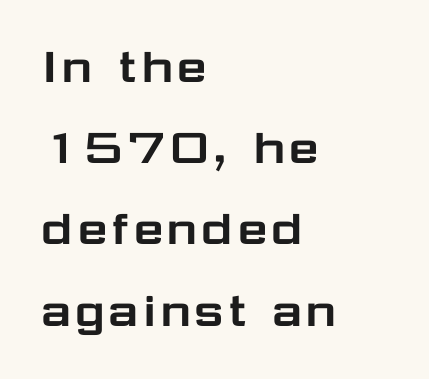
{"serif": "no", "italic": "no", "width": "wide", "stroke_contrast": "low", "x_height": "medium", "monospaced": "no", "underline": "no", "align": "left", "line_spacing": "normal", "line_spacing_ratio": 1.45, "letter_spacing": "normal", "letter_spacing_em": 0.0, "glyph_px": 56}
